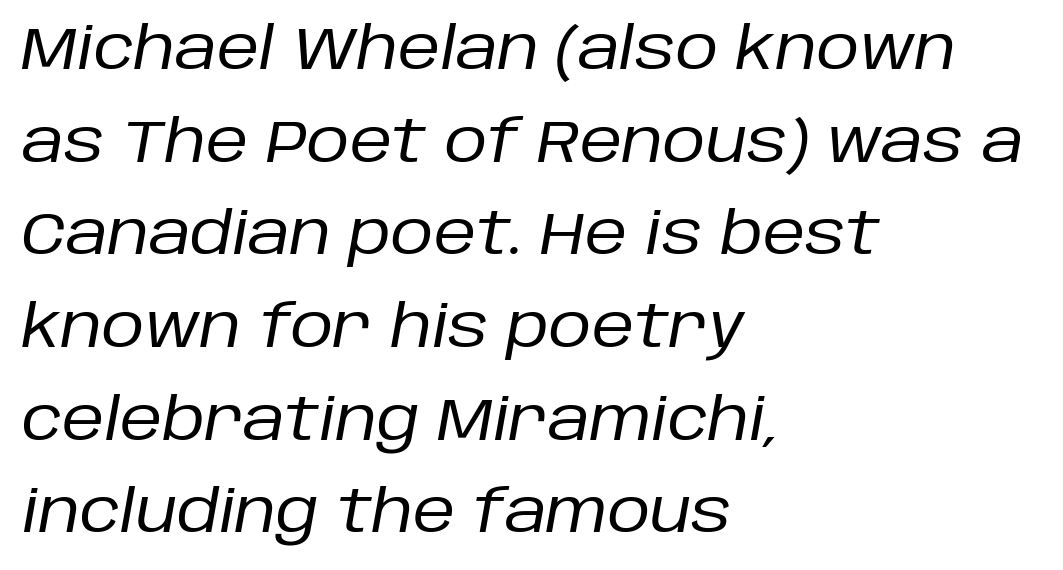
Stroke mass is kept to a normal reading level or below. The line texture is even and compact thanks to regular tracking. Designer's note — italics engaged. Note the varied advance widths — an 'i' is clearly narrower than an 'm'. Quick note: underline off.
